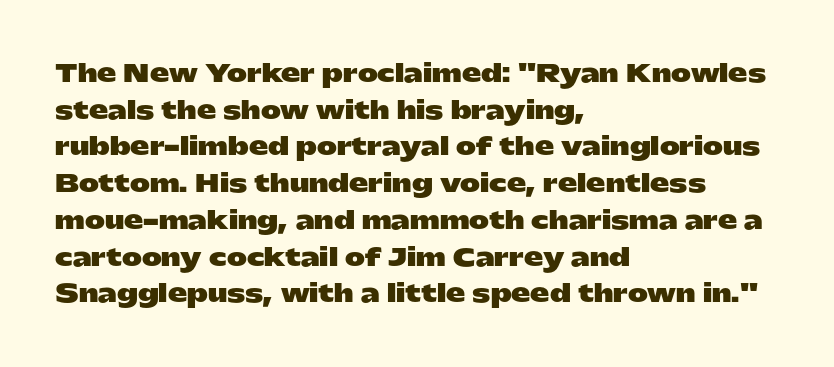
A typesetter would call this zero additional tracking. The letters stand upright; this is a roman face. Regular leading. The passage is arranged the way most books set body copy — flush left. Rule under the text: the space is simply empty. Strokes here are thick enough to call this a true bold.
